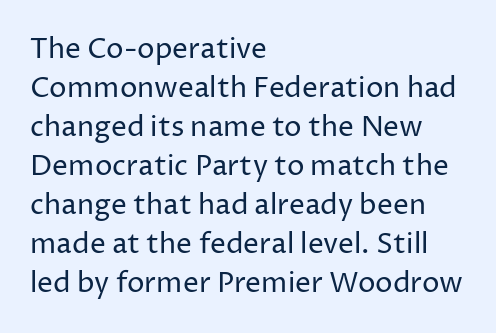
Q: Is the text bold? A: No.
Q: Is the text italic (slanted)? A: No, it is upright.
Q: Is the typeface a serif or a sans-serif typeface? A: Sans-serif.
Q: Is the text underlined? A: No.
Q: How is the paragraph aligned? A: Left-aligned.
Q: Is the spacing between letters normal or unusually wide? A: Normal.
Q: Is the spacing between lines tight, normal or loose? A: Normal.
Q: Width (condensed, normal, or wide)? A: Normal.
Q: Stroke contrast? A: Low.
Q: x-height? A: Medium.
Q: Monospaced? A: No.
